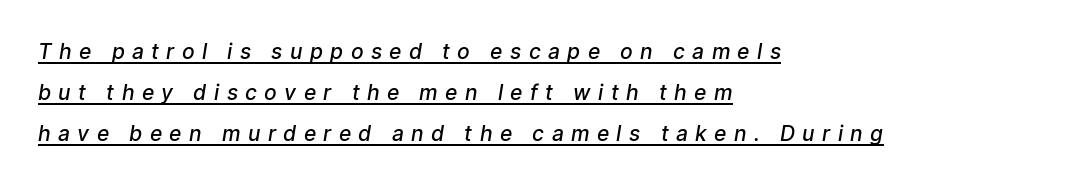
Q: Is the text bold? A: Semi-bold.
Q: Is the text underlined? A: Yes.
Q: How is the paragraph aligned? A: Left-aligned.
Q: Is the spacing between letters normal or unusually wide? A: Unusually wide.
Q: Is the spacing between lines tight, normal or loose? A: Loose.
